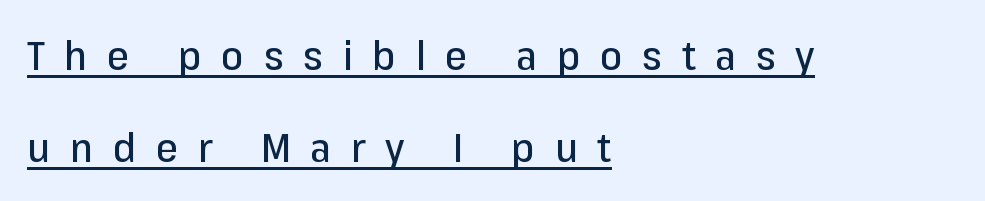
Proportional: the letters do not fall into vertical columns. Short note: letters widely spaced. The string is rendered with underlining switched on. A sans-serif font was chosen for this passage. The lines are quadded left. Leading is clearly above the norm, producing a sparse column.
